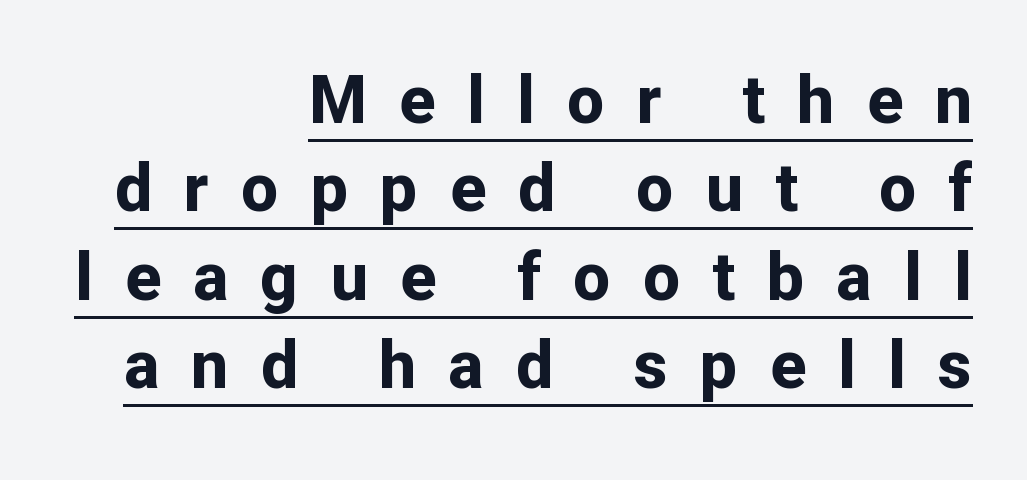
{"serif": "no", "italic": "no", "bold": "yes", "weight": "bold", "width": "normal", "stroke_contrast": "low", "x_height": "medium", "monospaced": "no", "underline": "yes", "align": "right", "line_spacing": "normal", "line_spacing_ratio": 1.34, "letter_spacing": "wide", "letter_spacing_em": 0.49, "glyph_px": 66}
